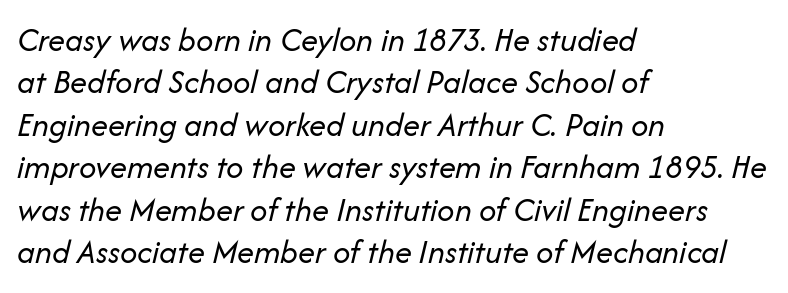
{"italic": "yes", "lean": "right", "slant_degrees": 14, "bold": "no", "weight": "regular", "width": "normal", "stroke_contrast": "low", "x_height": "medium", "monospaced": "no", "underline": "no", "align": "left", "line_spacing": "normal", "line_spacing_ratio": 1.25, "letter_spacing": "normal", "letter_spacing_em": 0.0, "glyph_px": 34}
